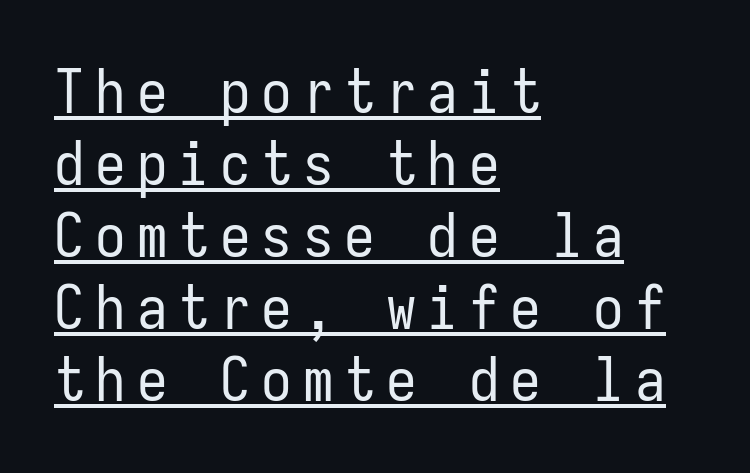
Fixed-width glyphs throughout — classic coding-font behaviour. Every row of glyphs begins at an identical x-position on the left. No letter is thick-stroked: the sample isn't bold. The passage shown is typeset with a sans-serif family. Unlike italic type, these characters show no tilt at all.
